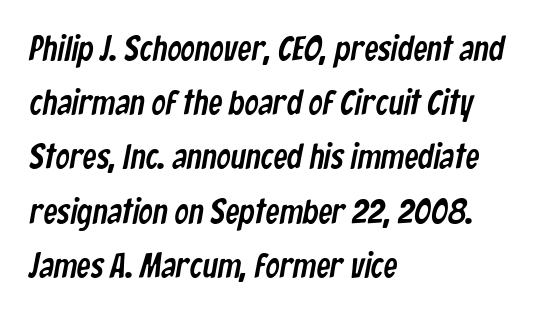
The image shows 35 px condensed sans-serif type; set left-aligned, normal line spacing (1.55x), normal letter spacing, not underlined; low stroke contrast and a medium x-height.
